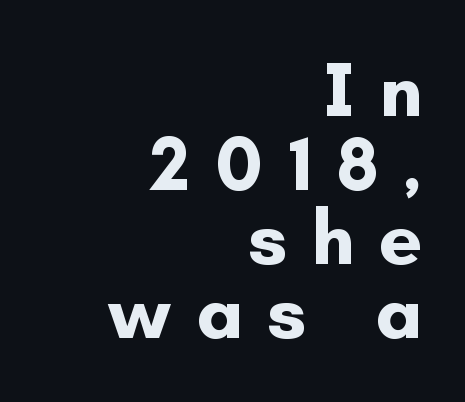
Q: Is the text bold? A: Yes.
Q: Is the text italic (slanted)? A: No, it is upright.
Q: Is the typeface a serif or a sans-serif typeface? A: Sans-serif.
Q: Is the text underlined? A: No.
Q: How is the paragraph aligned? A: Right-aligned.
Q: Is the spacing between letters normal or unusually wide? A: Unusually wide.
Q: Is the spacing between lines tight, normal or loose? A: Tight.
Q: Width (condensed, normal, or wide)? A: Normal.
Q: Stroke contrast? A: Low.
Q: x-height? A: Small.
Q: Monospaced? A: No.
